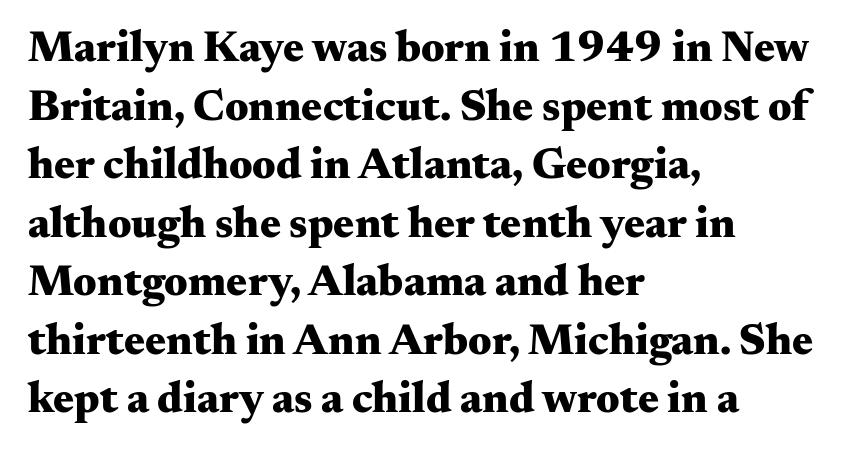
{"serif": "yes", "italic": "no", "bold": "yes", "weight": "heavy", "width": "wide", "stroke_contrast": "medium", "x_height": "small", "monospaced": "no", "underline": "no", "align": "left", "line_spacing": "normal", "line_spacing_ratio": 1.33, "letter_spacing": "normal", "letter_spacing_em": 0.0, "glyph_px": 44}
